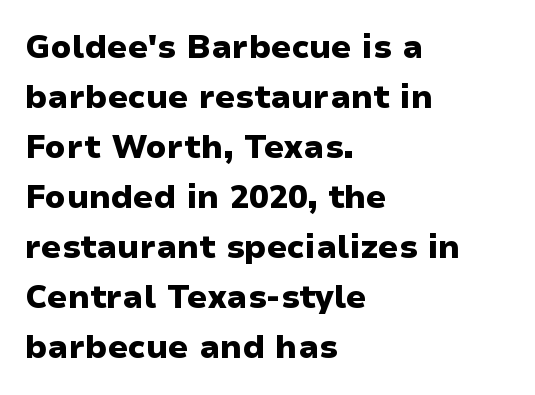
The image shows 32 px heavy, wide sans-serif type, upright; set left-aligned, normal line spacing (1.56x), normal letter spacing, not underlined; low stroke contrast and a medium x-height.
